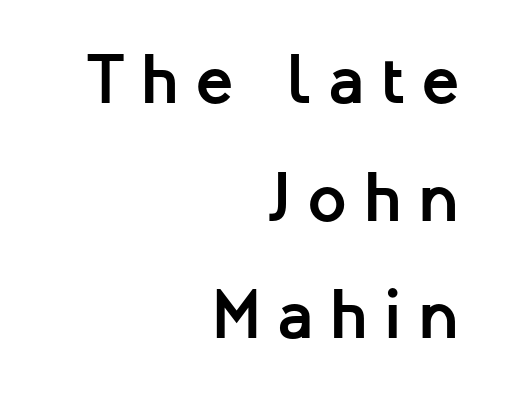
Q: Is the text bold? A: Yes.
Q: Is the text italic (slanted)? A: No, it is upright.
Q: Is the typeface a serif or a sans-serif typeface? A: Sans-serif.
Q: Is the text underlined? A: No.
Q: How is the paragraph aligned? A: Right-aligned.
Q: Is the spacing between letters normal or unusually wide? A: Unusually wide.
Q: Is the spacing between lines tight, normal or loose? A: Normal.
Q: Width (condensed, normal, or wide)? A: Normal.
Q: Stroke contrast? A: Low.
Q: x-height? A: Medium.
Q: Monospaced? A: No.
